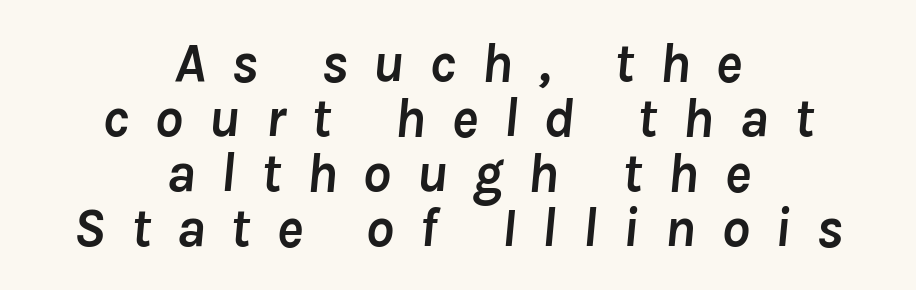
The image shows 56 px semibold type, italic (leaning right); set centered, tight line spacing (0.98x), unusually wide letter spacing (+0.45 em), not underlined; low stroke contrast and a medium x-height.
